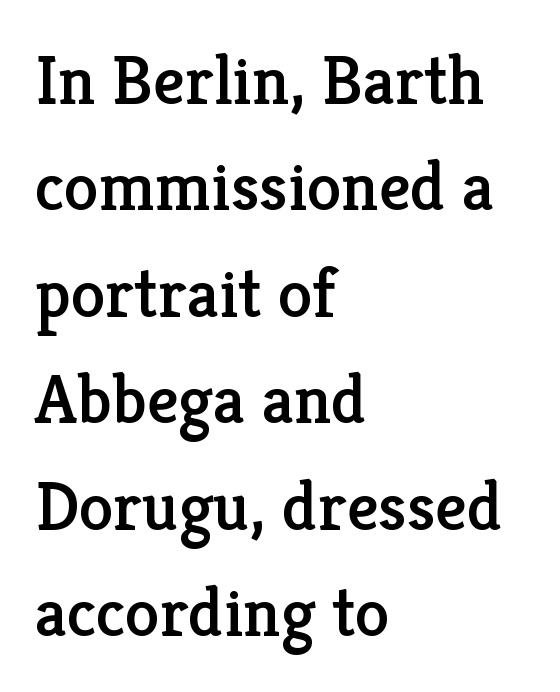
{"serif": "yes", "italic": "no", "width": "normal", "stroke_contrast": "low", "x_height": "medium", "monospaced": "no", "underline": "no", "align": "left", "line_spacing": "normal", "line_spacing_ratio": 1.52, "letter_spacing": "normal", "letter_spacing_em": 0.0, "glyph_px": 70}
